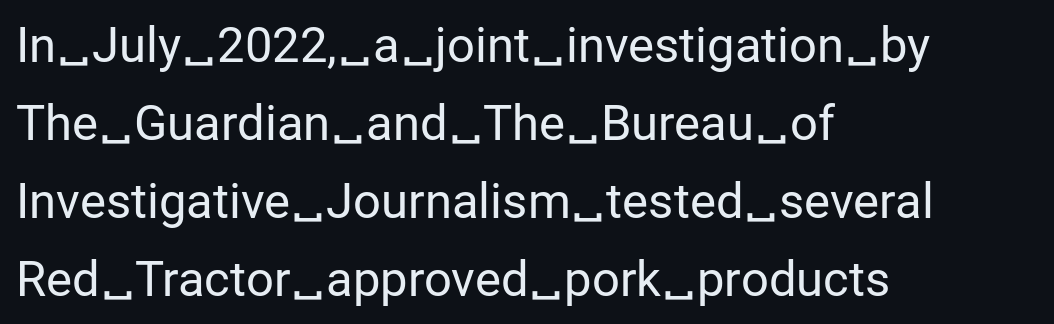
The image shows 49 px regular-weight sans-serif type, upright; set left-aligned, normal line spacing (1.59x), normal letter spacing, not underlined; low stroke contrast and a medium x-height.
